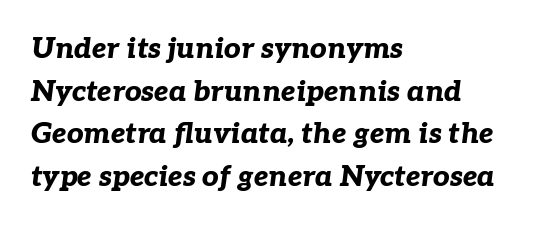
Q: Is the text bold? A: Yes.
Q: Is the text italic (slanted)? A: Yes, it leans right by about 7 degrees.
Q: Is the text underlined? A: No.
Q: How is the paragraph aligned? A: Left-aligned.
Q: Is the spacing between letters normal or unusually wide? A: Normal.
Q: Is the spacing between lines tight, normal or loose? A: Normal.
Q: Width (condensed, normal, or wide)? A: Normal.
Q: Stroke contrast? A: Low.
Q: x-height? A: Medium.
Q: Monospaced? A: No.
